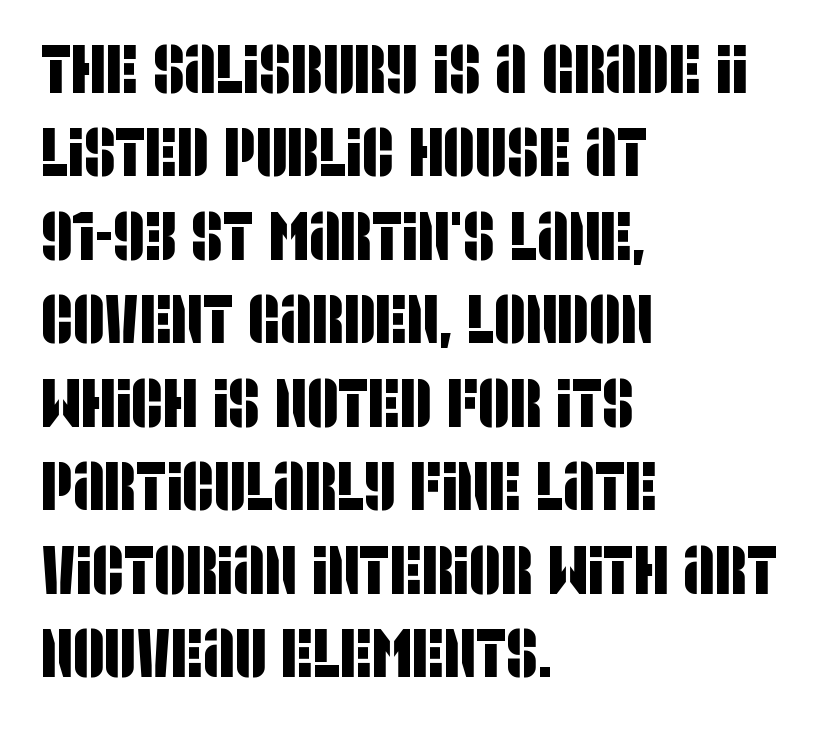
Q: Is the typeface a serif or a sans-serif typeface? A: Sans-serif.
Q: Is the text underlined? A: No.
Q: How is the paragraph aligned? A: Left-aligned.
Q: Is the spacing between letters normal or unusually wide? A: Normal.
Q: Width (condensed, normal, or wide)? A: Condensed.
Q: Stroke contrast? A: Low.
Q: x-height? A: Large.
Q: Monospaced? A: No.
